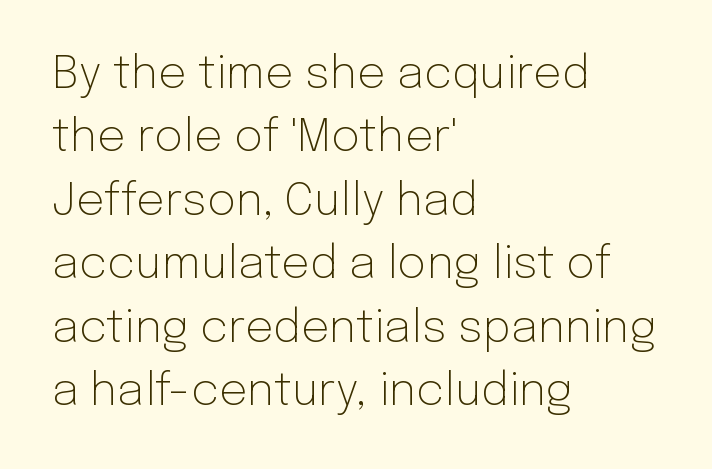
Q: Is the text bold? A: No.
Q: Is the text italic (slanted)? A: No, it is upright.
Q: Is the typeface a serif or a sans-serif typeface? A: Sans-serif.
Q: Is the text underlined? A: No.
Q: How is the paragraph aligned? A: Left-aligned.
Q: Is the spacing between letters normal or unusually wide? A: Normal.
Q: Is the spacing between lines tight, normal or loose? A: Normal.
Q: Width (condensed, normal, or wide)? A: Normal.
Q: Stroke contrast? A: Low.
Q: x-height? A: Medium.
Q: Monospaced? A: No.
